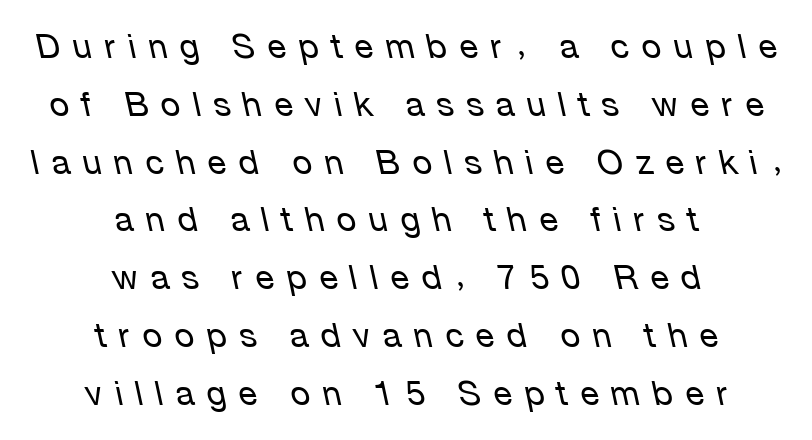
Q: Is the text bold? A: No.
Q: Is the text italic (slanted)? A: Yes, it leans left by about 12 degrees.
Q: Is the text underlined? A: No.
Q: How is the paragraph aligned? A: Centered.
Q: Is the spacing between letters normal or unusually wide? A: Unusually wide.
Q: Is the spacing between lines tight, normal or loose? A: Normal.
Q: Width (condensed, normal, or wide)? A: Normal.
Q: Stroke contrast? A: Low.
Q: x-height? A: Medium.
Q: Monospaced? A: No.
